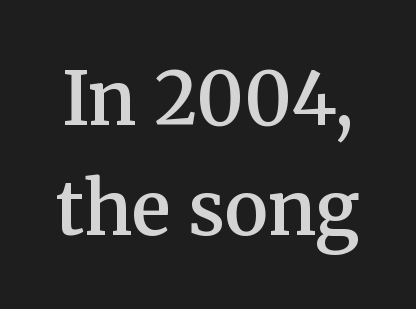
Do the letters lean? They stand straight. The face used here is a semibold: visibly heavier than regular, lighter than bold. Look at the bottom of the vertical strokes: they flare into serifs here. Each word holds together tightly as a unit, with standard inter-letter gaps.
